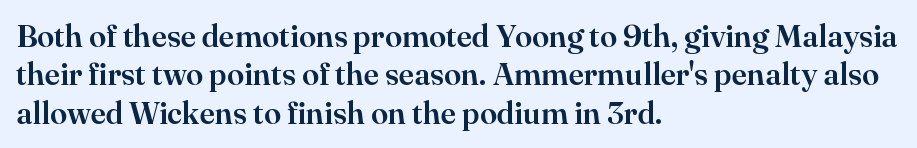
The image shows 31 px serif type, upright; set left-aligned, line spacing 1.24x, normal letter spacing, not underlined; high stroke contrast and a small x-height.
